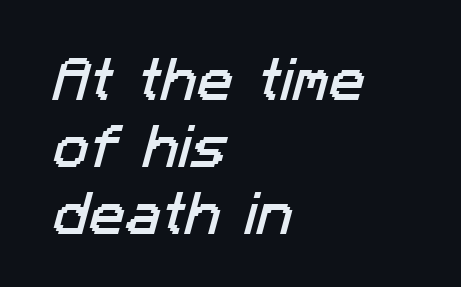
{"serif": "no", "width": "normal", "stroke_contrast": "low", "x_height": "medium", "monospaced": "no", "underline": "no", "align": "left", "line_spacing": "normal", "line_spacing_ratio": 1.4, "letter_spacing": "normal", "letter_spacing_em": 0.0, "glyph_px": 48}
